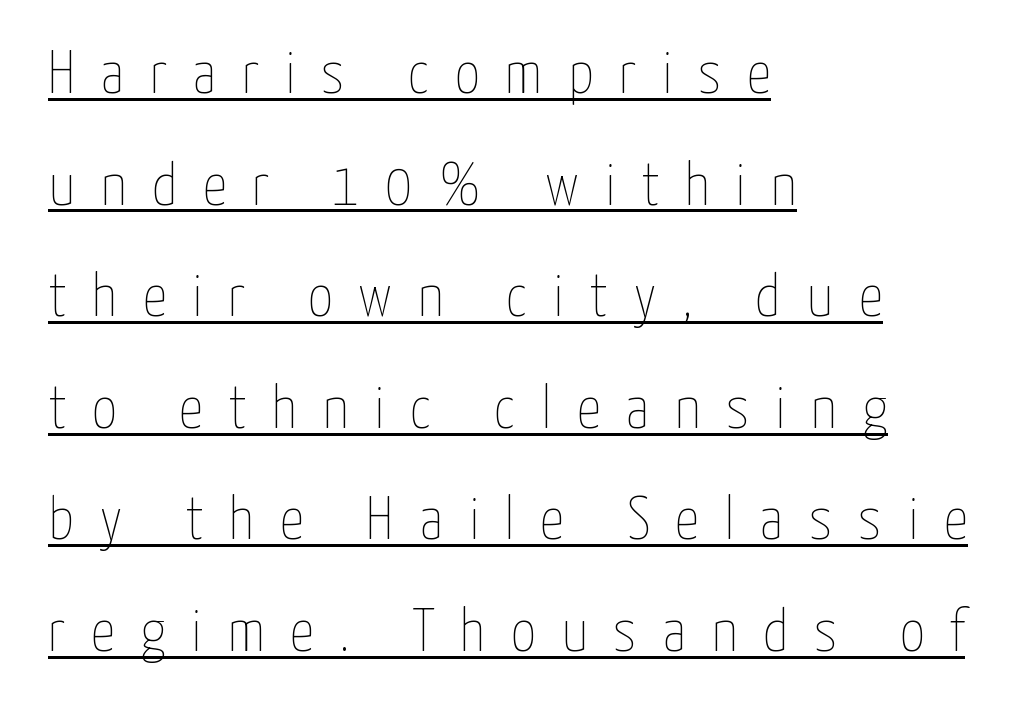
{"italic": "no", "bold": "no", "weight": "thin", "width": "condensed", "stroke_contrast": "low", "x_height": "medium", "monospaced": "no", "underline": "yes", "align": "left", "line_spacing_ratio": 1.86, "letter_spacing": "wide", "letter_spacing_em": 0.43, "glyph_px": 60}
